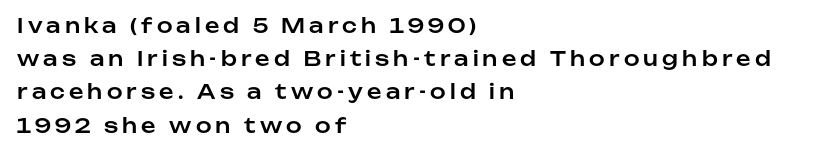
Descenders hang freely into open space. This is roman type, the default non-slanted kind. Regarding leading, the lines here are spaced in the standard way. Here the glyphs are tracked loosely, breaking word shapes into spaced letters. These lines are set flush left with a ragged right edge.
